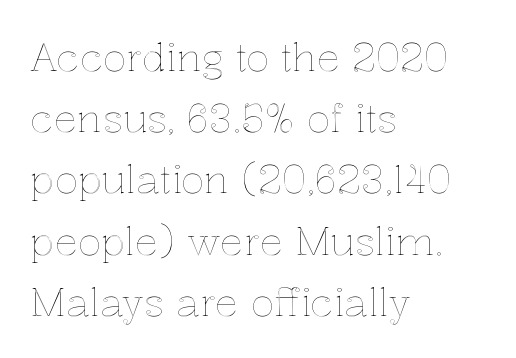
Horizontal alignment here is leftward, the default for most running prose. A typesetter would mark this as roman, not italic. Regarding leading, the lines here are spaced in the standard way. A typesetter would call this proportional, since set widths differ per character. Honestly, there is no underline to notice here at all. The face used here is rendered with its standard letterfit.
